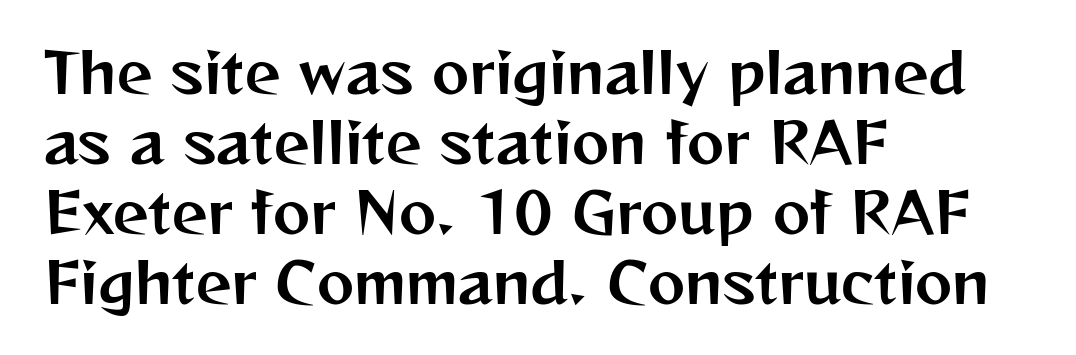
The image shows 56 px sans-serif type, upright; set left-aligned, normal line spacing (1.25x), normal letter spacing, not underlined; medium stroke contrast and a medium x-height.
